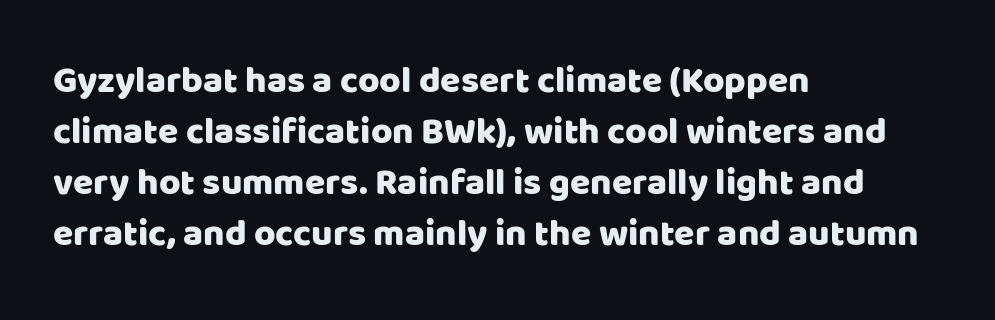
The image shows 37 px sans-serif type, upright; set left-aligned, normal line spacing (1.38x), normal letter spacing, not underlined; low stroke contrast and a large x-height.
